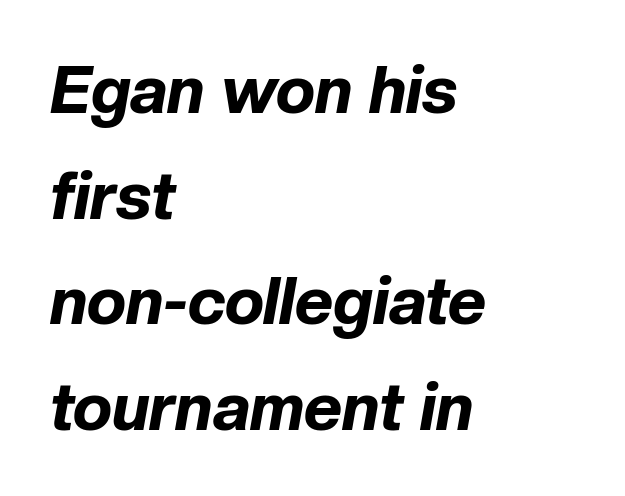
The image shows 66 px bold type, italic (leaning right); set left-aligned, normal line spacing (1.6x), normal letter spacing, not underlined; low stroke contrast and a medium x-height.
